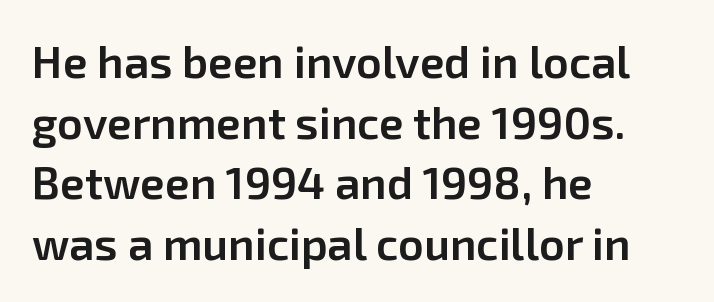
Q: Is the text bold? A: Semi-bold.
Q: Is the text italic (slanted)? A: No, it is upright.
Q: Is the typeface a serif or a sans-serif typeface? A: Sans-serif.
Q: Is the text underlined? A: No.
Q: How is the paragraph aligned? A: Left-aligned.
Q: Is the spacing between letters normal or unusually wide? A: Normal.
Q: Is the spacing between lines tight, normal or loose? A: Normal.
Q: Width (condensed, normal, or wide)? A: Normal.
Q: Stroke contrast? A: Low.
Q: x-height? A: Medium.
Q: Monospaced? A: No.
